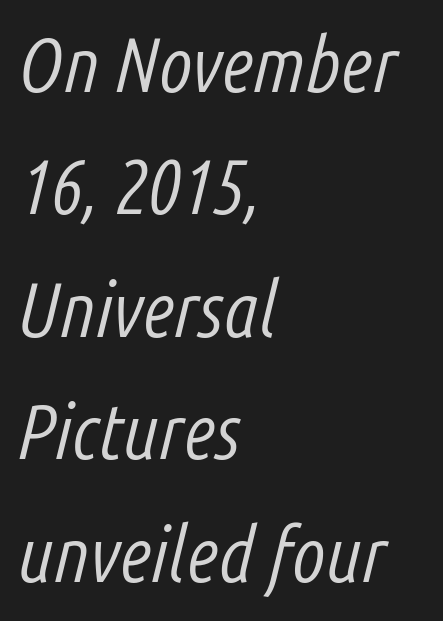
Q: Is the text bold? A: No.
Q: Is the text italic (slanted)? A: Yes, it leans right by about 14 degrees.
Q: Is the text underlined? A: No.
Q: How is the paragraph aligned? A: Left-aligned.
Q: Is the spacing between letters normal or unusually wide? A: Normal.
Q: Is the spacing between lines tight, normal or loose? A: Normal.
Q: Width (condensed, normal, or wide)? A: Condensed.
Q: Stroke contrast? A: Low.
Q: x-height? A: Medium.
Q: Monospaced? A: No.
